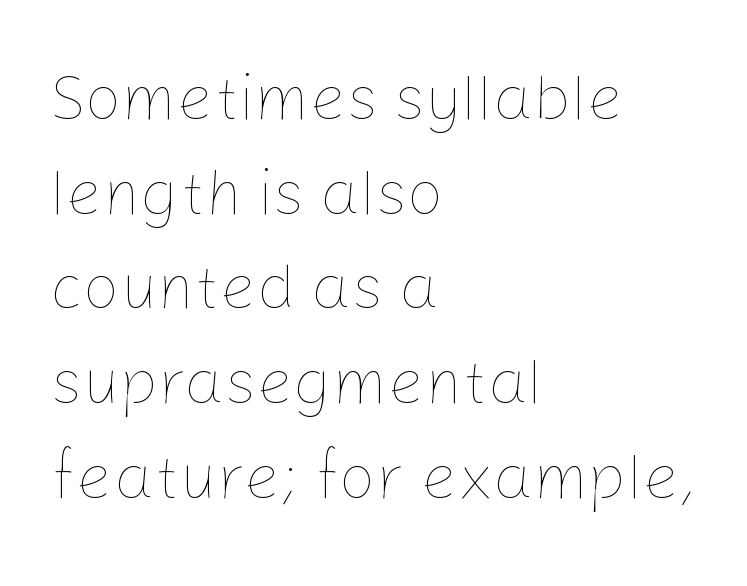
A bare baseline throughout the passage. In terms of posture, this sample is upright. Caption: multi-line text, flush left, ragged right. Glyph-to-glyph distance matches everyday printed text. This sample has the flowing, uneven cadence of proportional lettering. Weight: in the light-to-regular range.
